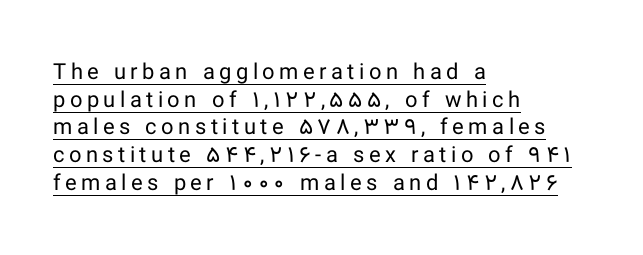
The image shows 22 px text type, upright; set left-aligned, normal line spacing (1.26x), unusually wide letter spacing (+0.2 em), underlined.
